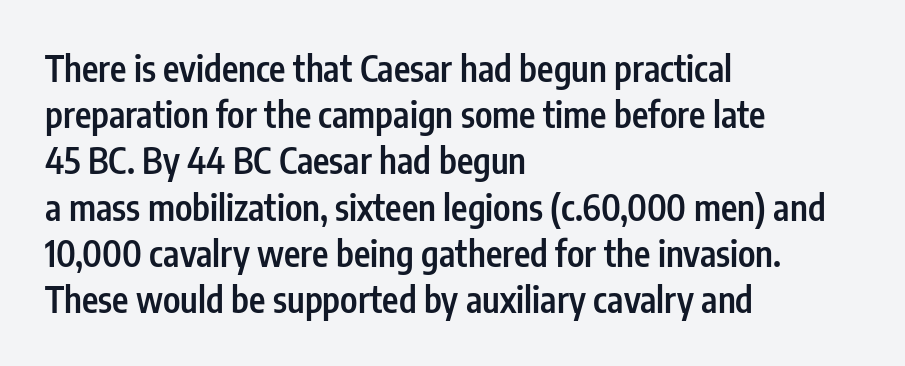
{"serif": "no", "italic": "no", "bold": "semi", "weight": "semibold", "width": "condensed", "stroke_contrast": "low", "x_height": "medium", "monospaced": "no", "underline": "no", "align": "left", "line_spacing": "normal", "line_spacing_ratio": 1.32, "letter_spacing": "normal", "letter_spacing_em": 0.0, "glyph_px": 35}
